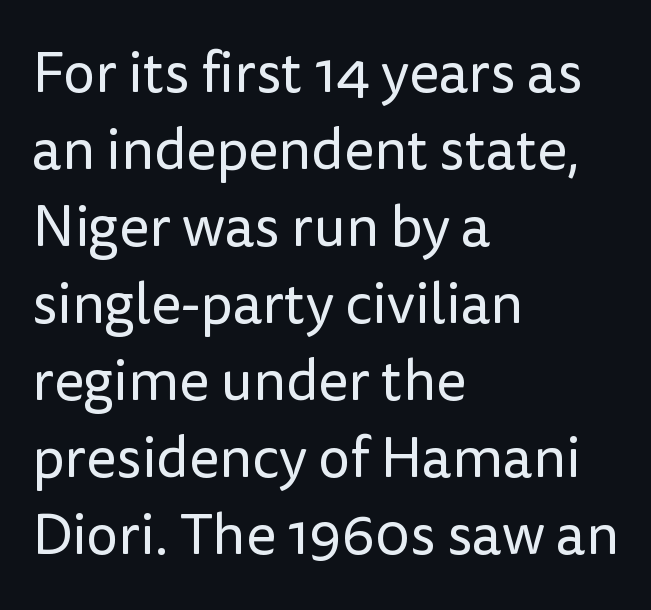
The image shows 57 px regular-weight sans-serif type, upright; set left-aligned, normal line spacing (1.35x), normal letter spacing, not underlined; low stroke contrast and a medium x-height.
